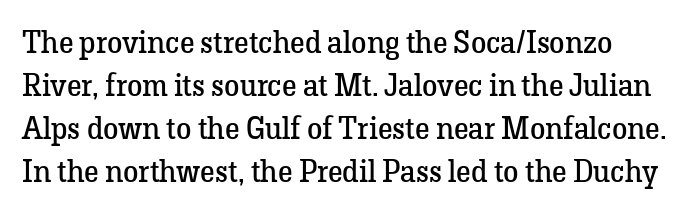
Q: Is the text bold? A: No.
Q: Is the text italic (slanted)? A: No, it is upright.
Q: Is the typeface a serif or a sans-serif typeface? A: Serif.
Q: Is the text underlined? A: No.
Q: Is the spacing between letters normal or unusually wide? A: Normal.
Q: Is the spacing between lines tight, normal or loose? A: Normal.
Q: Width (condensed, normal, or wide)? A: Normal.
Q: Stroke contrast? A: Low.
Q: x-height? A: Medium.
Q: Monospaced? A: No.
